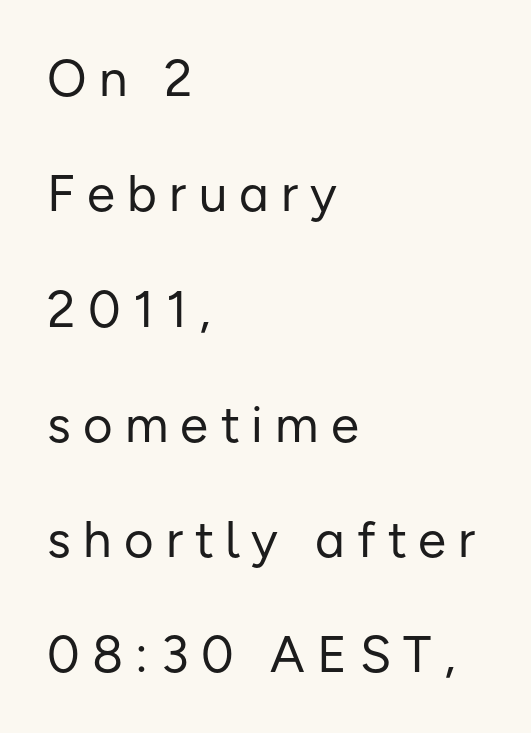
Any mark beneath the type? The region is blank. Summary of weight: not heavy and not bold. Each word looks stretched out because of the extra space between its letters. To sum up the face: it is a sans, with no serifs.
